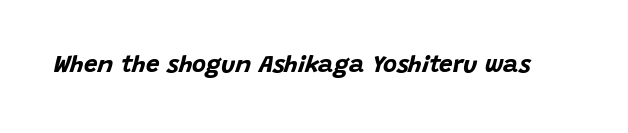
The zone under the glyphs is completely vacant. The font is running at its bold setting. Standard letterfit; no display-style spreading of the glyphs. Rendered with sloped, italic letterforms.
